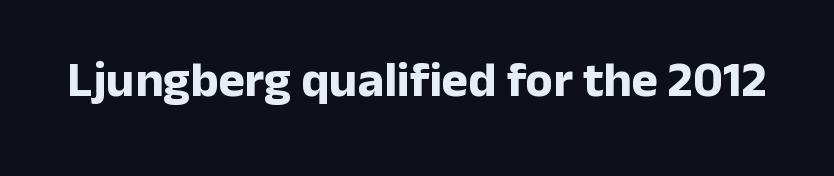
Q: Is the text bold? A: Yes.
Q: Is the text italic (slanted)? A: No, it is upright.
Q: Is the typeface a serif or a sans-serif typeface? A: Sans-serif.
Q: Is the text underlined? A: No.
Q: Is the spacing between letters normal or unusually wide? A: Normal.
Q: Width (condensed, normal, or wide)? A: Normal.
Q: Stroke contrast? A: Low.
Q: x-height? A: Medium.
Q: Monospaced? A: No.
